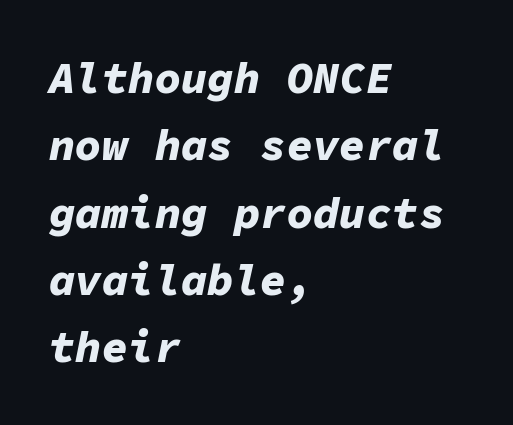
The image shows 44 px bold type, italic (leaning right), monospaced; set left-aligned, normal line spacing (1.53x), normal letter spacing, not underlined; low stroke contrast and a medium x-height.
